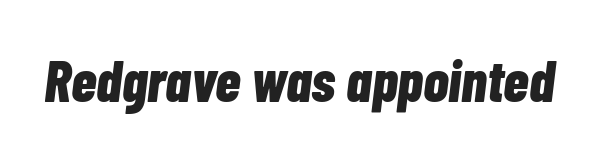
{"italic": "yes", "lean": "right", "slant_degrees": 7, "bold": "yes", "weight": "bold", "width": "condensed", "stroke_contrast": "low", "x_height": "medium", "monospaced": "no", "underline": "no", "letter_spacing": "normal", "letter_spacing_em": 0.0, "glyph_px": 58}
